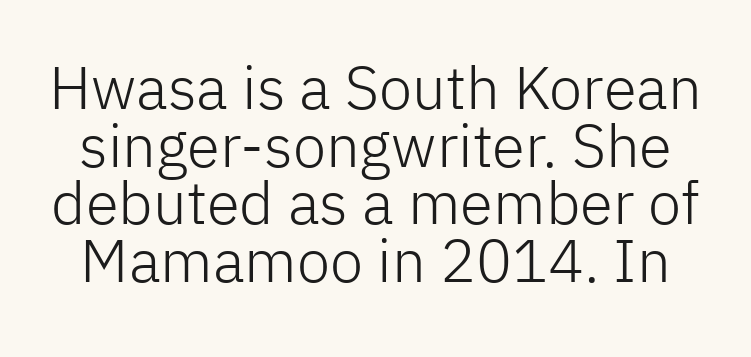
{"serif": "no", "italic": "no", "bold": "no", "weight": "light", "width": "normal", "stroke_contrast": "low", "x_height": "medium", "monospaced": "no", "underline": "no", "line_spacing": "tight", "line_spacing_ratio": 0.96, "letter_spacing": "normal", "letter_spacing_em": 0.0, "glyph_px": 60}
